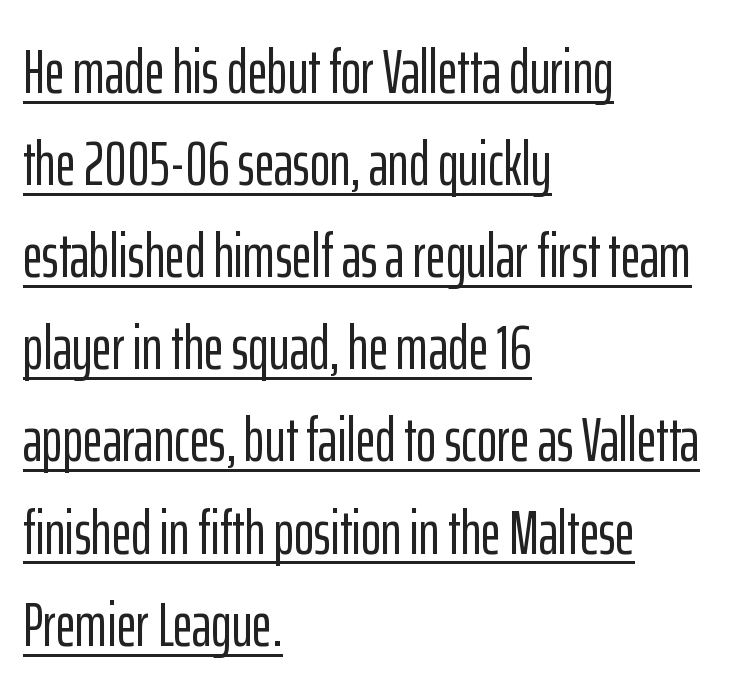
The image shows 61 px condensed sans-serif type, upright; set left-aligned, normal line spacing (1.51x), normal letter spacing, underlined; low stroke contrast and a medium x-height.
